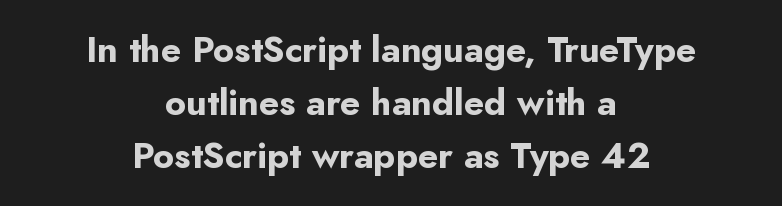
The image shows 36 px bold sans-serif type, upright; set centered, normal line spacing (1.47x), normal letter spacing, not underlined; low stroke contrast and a small x-height.
